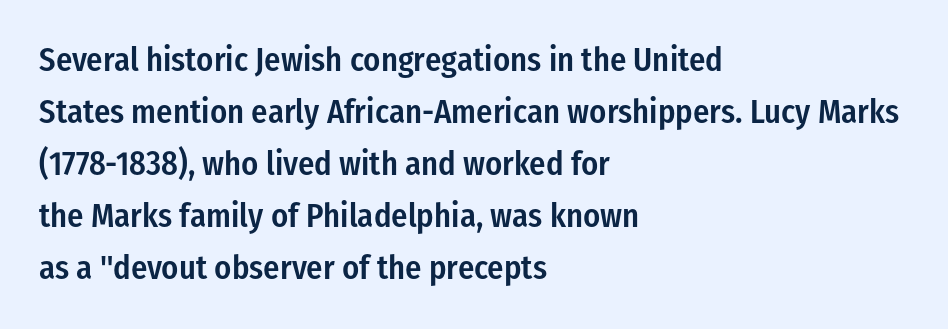
The image shows 34 px semibold, condensed sans-serif type, upright; set left-aligned, normal line spacing (1.53x), normal letter spacing, not underlined; low stroke contrast and a medium x-height.
